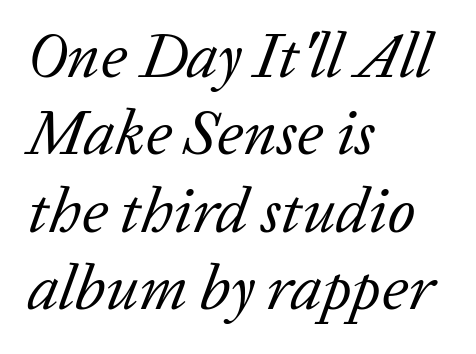
{"serif": "yes", "italic": "yes", "lean": "right", "slant_degrees": 20, "bold": "no", "weight": "regular", "width": "normal", "stroke_contrast": "low", "x_height": "medium", "monospaced": "no", "underline": "no", "align": "left", "line_spacing_ratio": 1.21, "letter_spacing": "normal", "letter_spacing_em": 0.0, "glyph_px": 64}
